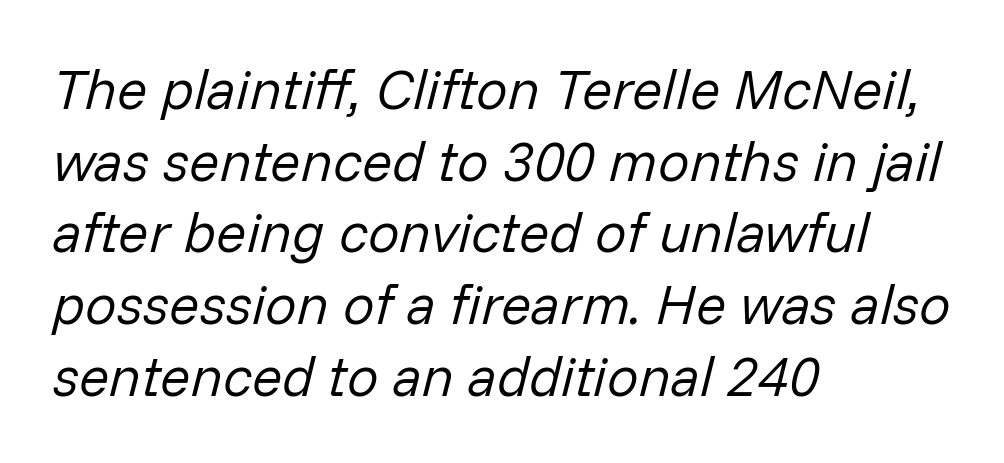
{"italic": "yes", "lean": "right", "slant_degrees": 14, "bold": "no", "weight": "regular", "width": "normal", "stroke_contrast": "low", "x_height": "medium", "monospaced": "no", "underline": "no", "align": "left", "line_spacing": "normal", "line_spacing_ratio": 1.28, "letter_spacing": "normal", "letter_spacing_em": 0.0, "glyph_px": 56}
